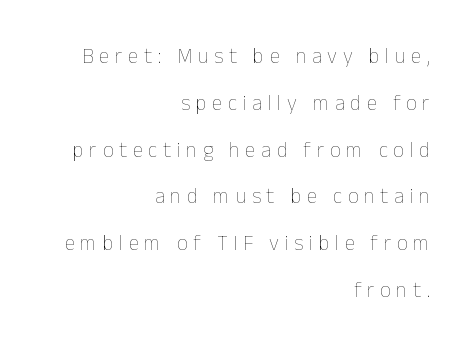
{"italic": "no", "bold": "no", "underline": "no", "align": "right", "line_spacing": "loose", "line_spacing_ratio": 2.23, "letter_spacing": "wide", "letter_spacing_em": 0.27, "glyph_px": 21}
